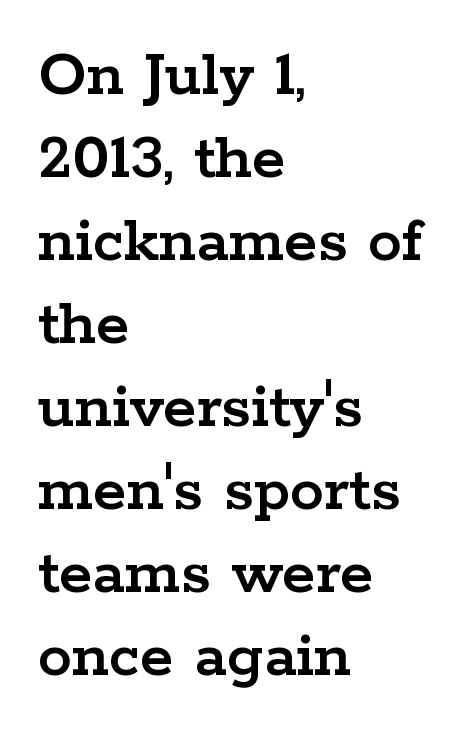
{"serif": "yes", "italic": "no", "width": "wide", "stroke_contrast": "low", "x_height": "medium", "monospaced": "no", "underline": "no", "align": "left", "line_spacing_ratio": 1.22, "letter_spacing": "normal", "letter_spacing_em": 0.0, "glyph_px": 68}
